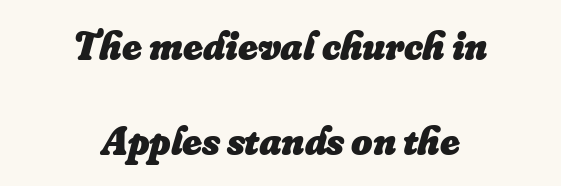
Q: Is the text bold? A: Yes.
Q: Is the text italic (slanted)? A: Yes, it leans right by about 16 degrees.
Q: Is the text underlined? A: No.
Q: How is the paragraph aligned? A: Centered.
Q: Is the spacing between letters normal or unusually wide? A: Normal.
Q: Is the spacing between lines tight, normal or loose? A: Loose.
Q: Width (condensed, normal, or wide)? A: Normal.
Q: Stroke contrast? A: Low.
Q: x-height? A: Small.
Q: Monospaced? A: No.
